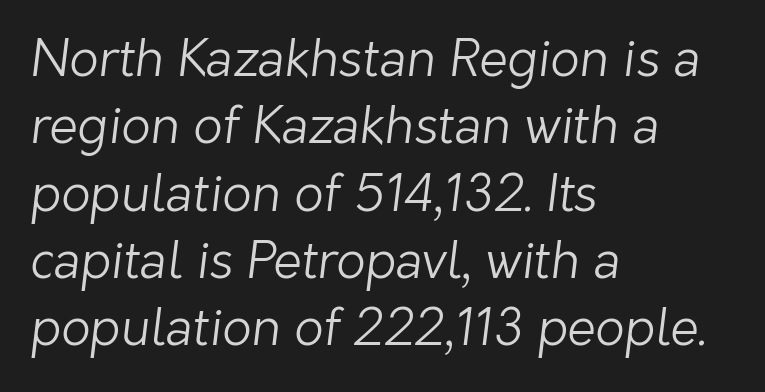
Q: Is the text bold? A: No.
Q: Is the typeface a serif or a sans-serif typeface? A: Sans-serif.
Q: Is the text underlined? A: No.
Q: How is the paragraph aligned? A: Left-aligned.
Q: Is the spacing between letters normal or unusually wide? A: Normal.
Q: Is the spacing between lines tight, normal or loose? A: Normal.
Q: Width (condensed, normal, or wide)? A: Normal.
Q: Stroke contrast? A: Low.
Q: x-height? A: Medium.
Q: Monospaced? A: No.
